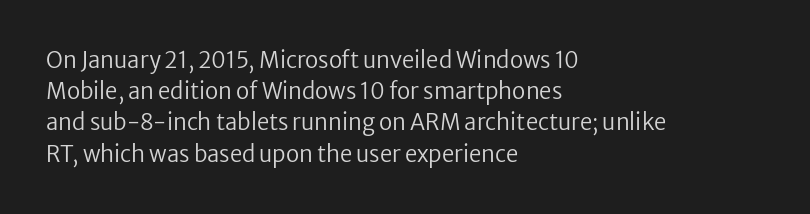
The image shows 22 px text type, upright; set left-aligned, normal line spacing (1.42x), normal letter spacing, not underlined.
